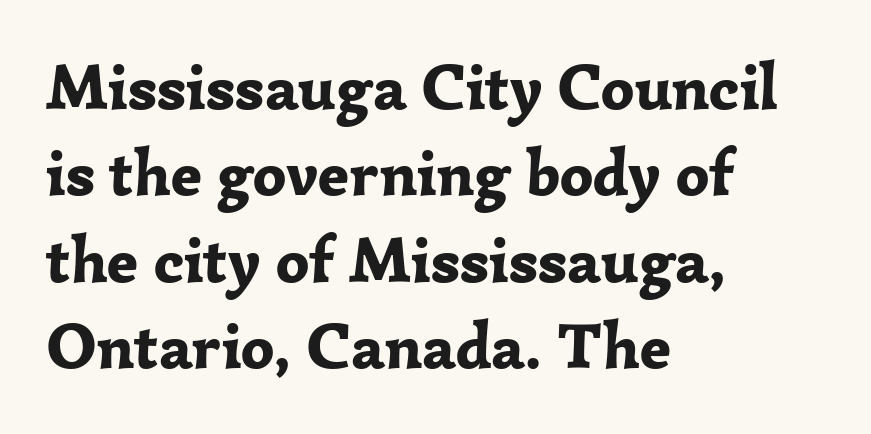
The image shows 65 px bold serif type, upright; set left-aligned, normal line spacing (1.33x), normal letter spacing, not underlined; low stroke contrast and a medium x-height.
